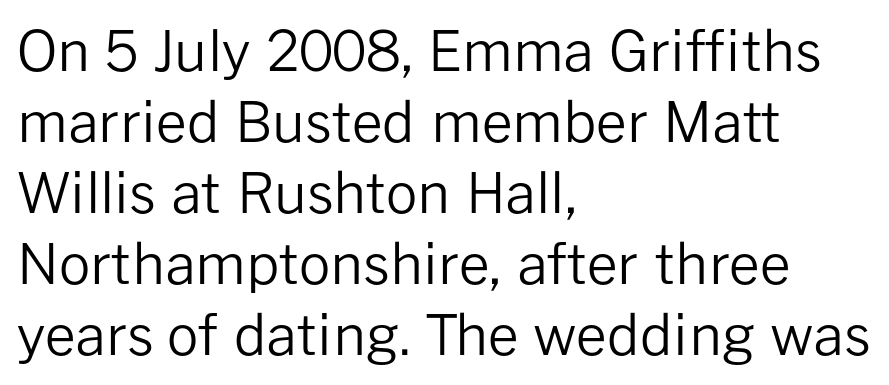
Ascenders rise straight up at ninety degrees. I'd call this a sans setting — the letters go barefoot. Note the varied advance widths — an 'i' is clearly narrower than an 'm'. No extra tracking has been applied to these lines. Letters rest on an invisible, unmarked baseline.
